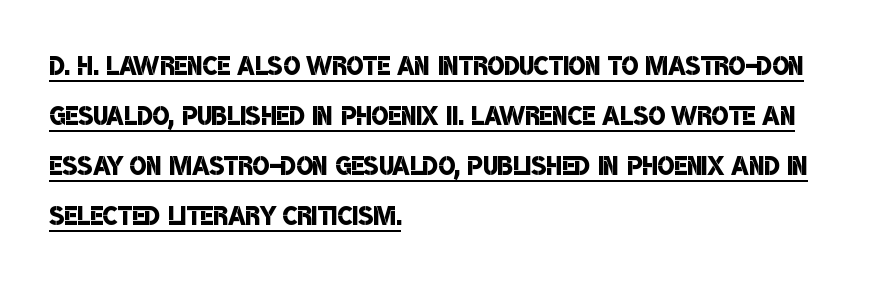
Q: Is the text bold? A: Semi-bold.
Q: Is the typeface a serif or a sans-serif typeface? A: Sans-serif.
Q: Is the text underlined? A: Yes.
Q: How is the paragraph aligned? A: Left-aligned.
Q: Is the spacing between letters normal or unusually wide? A: Normal.
Q: Is the spacing between lines tight, normal or loose? A: Normal.
Q: Width (condensed, normal, or wide)? A: Condensed.
Q: Stroke contrast? A: Low.
Q: x-height? A: Large.
Q: Monospaced? A: No.
